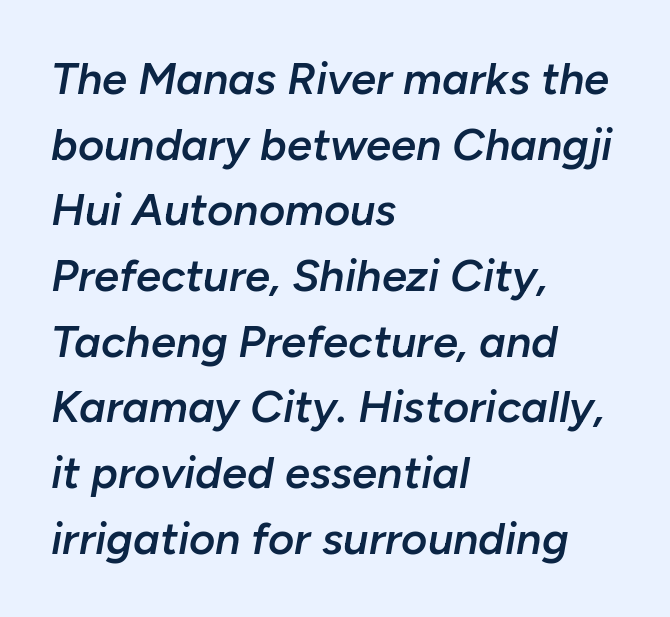
The image shows 45 px semibold type, italic (leaning right); set left-aligned, normal line spacing (1.46x), normal letter spacing, not underlined; low stroke contrast and a medium x-height.
